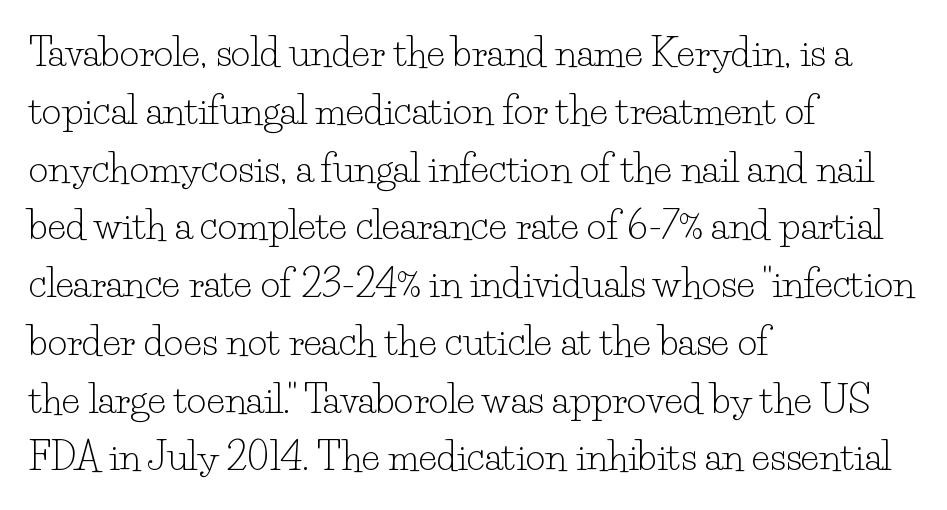
{"serif": "yes", "italic": "no", "bold": "no", "weight": "light", "width": "normal", "stroke_contrast": "low", "x_height": "small", "monospaced": "no", "underline": "no", "align": "left", "line_spacing": "normal", "line_spacing_ratio": 1.52, "letter_spacing": "normal", "letter_spacing_em": 0.0, "glyph_px": 38}
